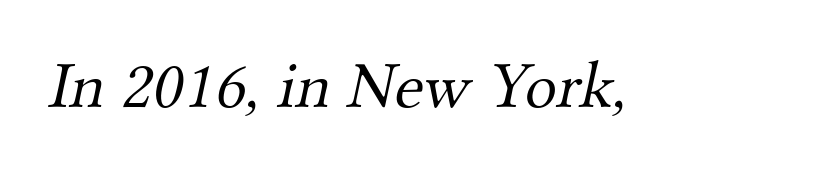
Q: Is the text bold? A: No.
Q: Is the typeface a serif or a sans-serif typeface? A: Serif.
Q: Is the text underlined? A: No.
Q: Is the spacing between letters normal or unusually wide? A: Normal.
Q: Width (condensed, normal, or wide)? A: Normal.
Q: Stroke contrast? A: Medium.
Q: x-height? A: Small.
Q: Monospaced? A: No.
